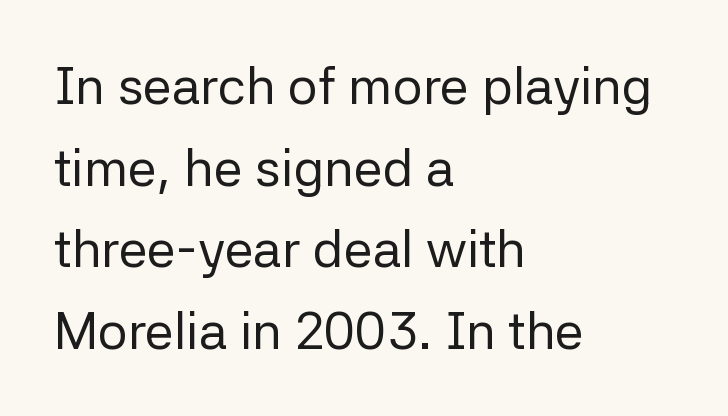
Q: Is the text bold? A: No.
Q: Is the text italic (slanted)? A: No, it is upright.
Q: Is the typeface a serif or a sans-serif typeface? A: Sans-serif.
Q: Is the text underlined? A: No.
Q: How is the paragraph aligned? A: Left-aligned.
Q: Is the spacing between letters normal or unusually wide? A: Normal.
Q: Is the spacing between lines tight, normal or loose? A: Normal.
Q: Width (condensed, normal, or wide)? A: Normal.
Q: Stroke contrast? A: Low.
Q: x-height? A: Medium.
Q: Monospaced? A: No.
